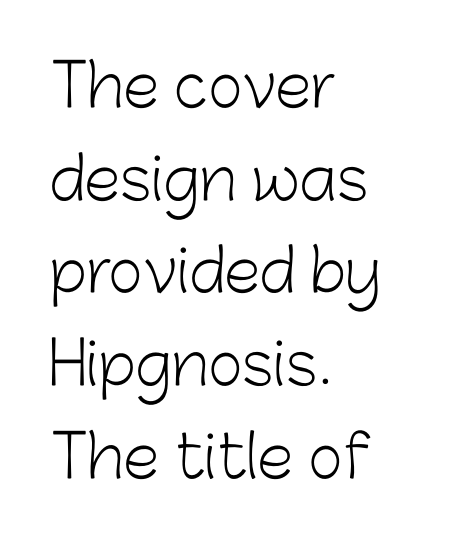
{"serif": "no", "italic": "no", "bold": "no", "weight": "light", "width": "normal", "stroke_contrast": "low", "x_height": "medium", "monospaced": "no", "underline": "no", "align": "left", "line_spacing": "normal", "line_spacing_ratio": 1.57, "letter_spacing": "normal", "letter_spacing_em": 0.0, "glyph_px": 59}
